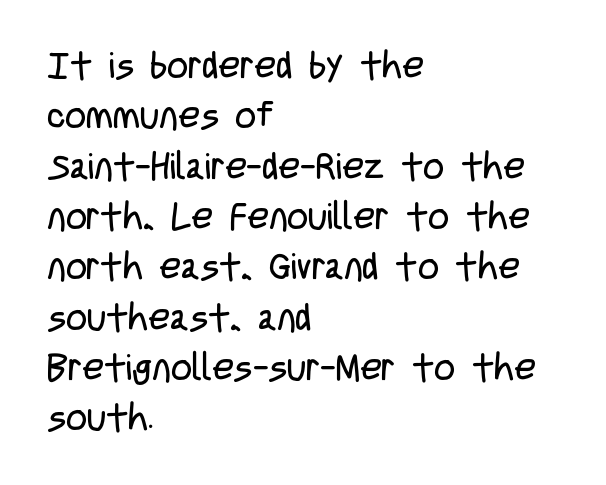
The image shows 37 px regular-weight, condensed sans-serif type, upright; set left-aligned, normal line spacing (1.36x), normal letter spacing, not underlined; low stroke contrast and a large x-height.
